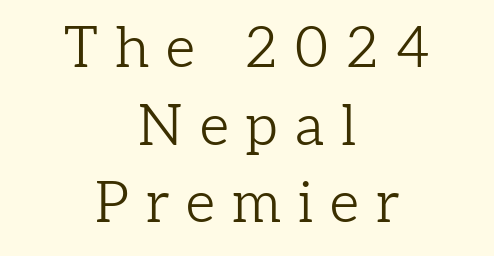
Q: Is the text bold? A: No.
Q: Is the text italic (slanted)? A: No, it is upright.
Q: Is the typeface a serif or a sans-serif typeface? A: Serif.
Q: Is the text underlined? A: No.
Q: How is the paragraph aligned? A: Centered.
Q: Is the spacing between letters normal or unusually wide? A: Unusually wide.
Q: Is the spacing between lines tight, normal or loose? A: Normal.
Q: Width (condensed, normal, or wide)? A: Normal.
Q: Stroke contrast? A: Low.
Q: x-height? A: Medium.
Q: Monospaced? A: No.
